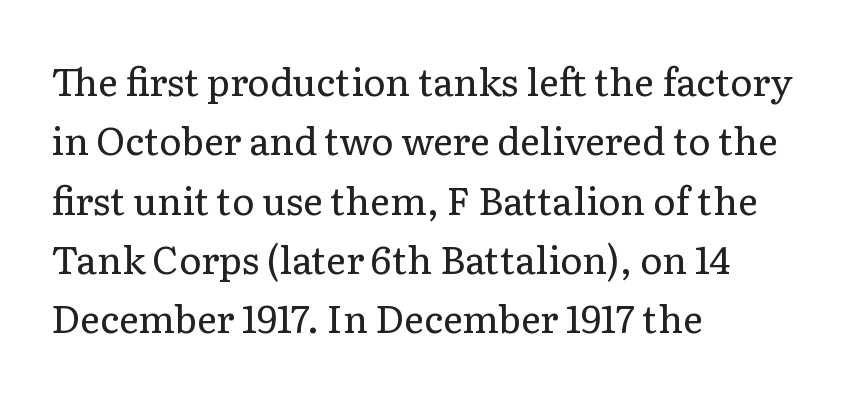
{"serif": "yes", "italic": "no", "bold": "no", "weight": "regular", "width": "normal", "stroke_contrast": "low", "x_height": "medium", "monospaced": "no", "underline": "no", "align": "left", "line_spacing": "normal", "line_spacing_ratio": 1.56, "letter_spacing": "normal", "letter_spacing_em": 0.0, "glyph_px": 38}
